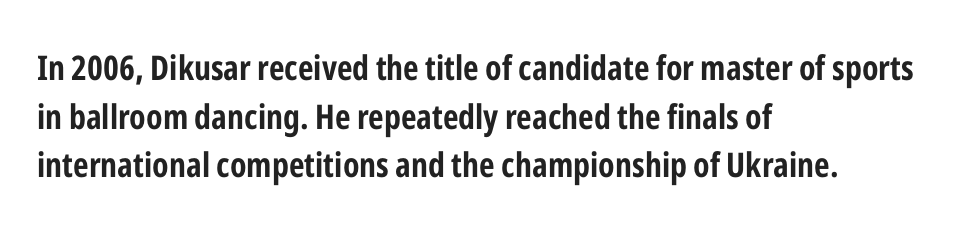
{"serif": "no", "italic": "no", "bold": "yes", "weight": "bold", "width": "condensed", "stroke_contrast": "low", "x_height": "medium", "monospaced": "no", "underline": "no", "align": "left", "line_spacing": "normal", "line_spacing_ratio": 1.43, "letter_spacing": "normal", "letter_spacing_em": 0.0, "glyph_px": 34}
